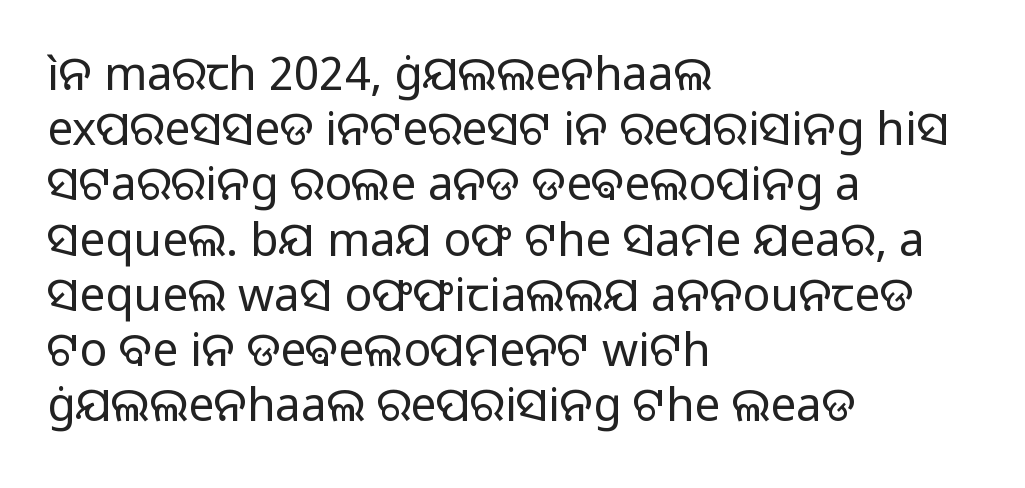
The image shows 46 px regular-weight sans-serif type, upright; set left-aligned, line spacing 1.2x, normal letter spacing, not underlined; low stroke contrast and a medium x-height.
